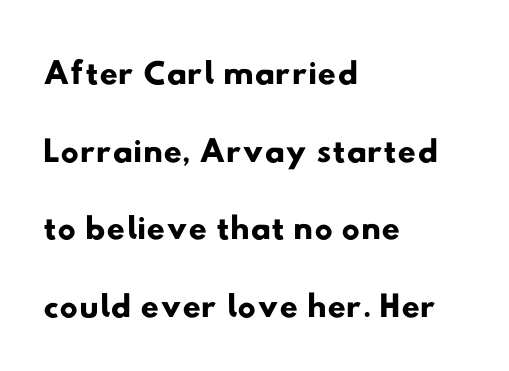
Q: Is the typeface a serif or a sans-serif typeface? A: Sans-serif.
Q: Is the text underlined? A: No.
Q: How is the paragraph aligned? A: Left-aligned.
Q: Is the spacing between letters normal or unusually wide? A: Normal.
Q: Is the spacing between lines tight, normal or loose? A: Normal.
Q: Width (condensed, normal, or wide)? A: Wide.
Q: Stroke contrast? A: Low.
Q: x-height? A: Small.
Q: Monospaced? A: No.
